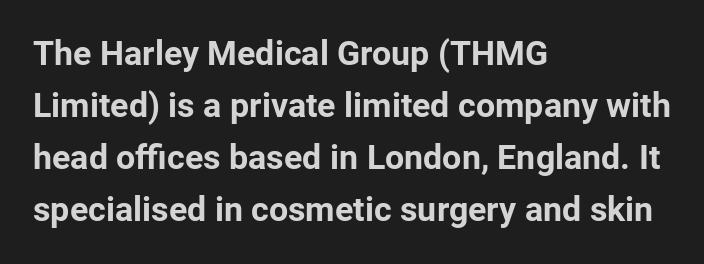
The image shows 34 px bold sans-serif type, upright; set left-aligned, normal line spacing (1.53x), normal letter spacing, not underlined; low stroke contrast and a medium x-height.
